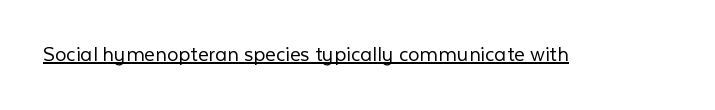
The image shows 23 px text type, upright; set normal letter spacing, underlined.
